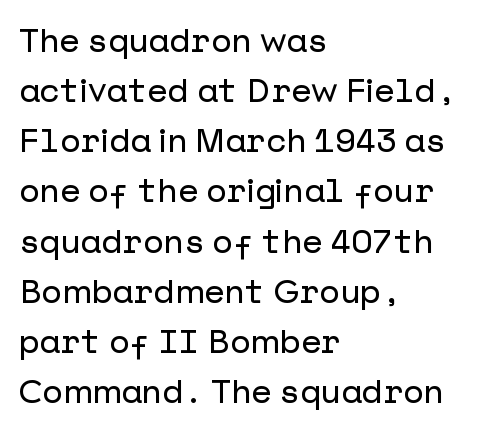
{"serif": "no", "italic": "no", "width": "normal", "stroke_contrast": "low", "x_height": "medium", "underline": "no", "align": "left", "line_spacing": "normal", "line_spacing_ratio": 1.52, "letter_spacing": "normal", "letter_spacing_em": 0.0, "glyph_px": 33}
